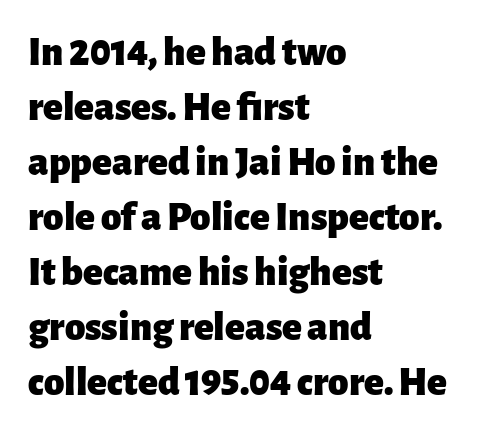
The image shows 41 px heavy sans-serif type, upright; set left-aligned, normal line spacing (1.34x), normal letter spacing, not underlined; low stroke contrast and a medium x-height.
